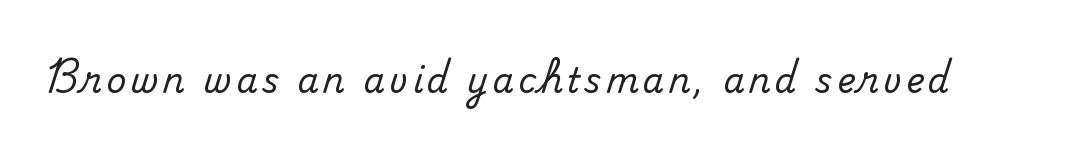
Q: Is the text italic (slanted)? A: Yes.
Q: Is the typeface a serif or a sans-serif typeface? A: Serif.
Q: Is the text underlined? A: No.
Q: Width (condensed, normal, or wide)? A: Normal.
Q: Stroke contrast? A: Medium.
Q: x-height? A: Small.
Q: Monospaced? A: No.
